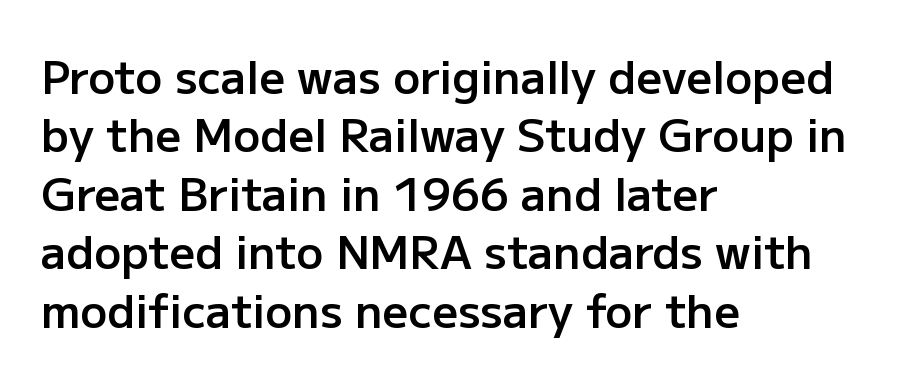
Q: Is the text bold? A: Semi-bold.
Q: Is the text italic (slanted)? A: No, it is upright.
Q: Is the typeface a serif or a sans-serif typeface? A: Sans-serif.
Q: Is the text underlined? A: No.
Q: How is the paragraph aligned? A: Left-aligned.
Q: Is the spacing between letters normal or unusually wide? A: Normal.
Q: Is the spacing between lines tight, normal or loose? A: Normal.
Q: Width (condensed, normal, or wide)? A: Normal.
Q: Stroke contrast? A: Low.
Q: x-height? A: Medium.
Q: Monospaced? A: No.
